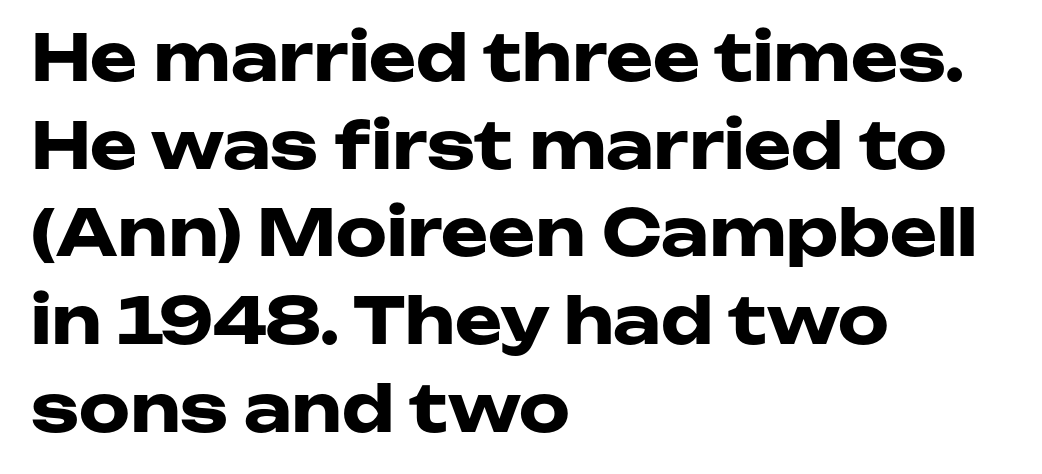
The image shows 64 px heavy, wide sans-serif type, upright; set left-aligned, normal line spacing (1.37x), normal letter spacing, not underlined; low stroke contrast and a medium x-height.
